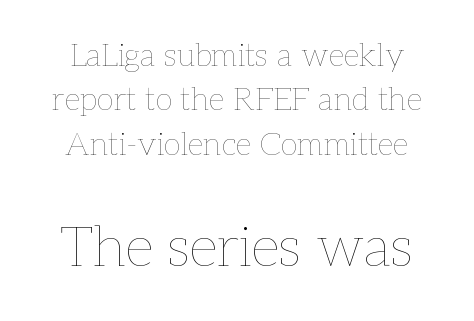
{"italic": "no", "bold": "no", "weight": "thin", "width": "normal", "stroke_contrast": "low", "x_height": "medium", "monospaced": "no", "underline": "no", "line_spacing": "normal", "line_spacing_ratio": 1.39, "letter_spacing": "normal", "letter_spacing_em": 0.0, "larger_block": "second", "size_ratio": 1.75, "glyph_px": 56}
